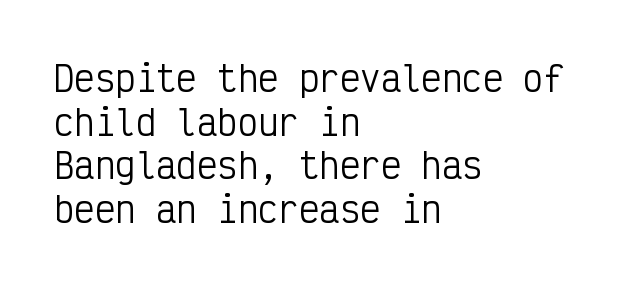
Casual observation: everything's shoved over to the left. The passage shown is not bold in any degree. Ascenders rise straight up at ninety degrees. Leading: standard. Letters rest on an invisible, unmarked baseline. A typesetter would call this zero additional tracking.
